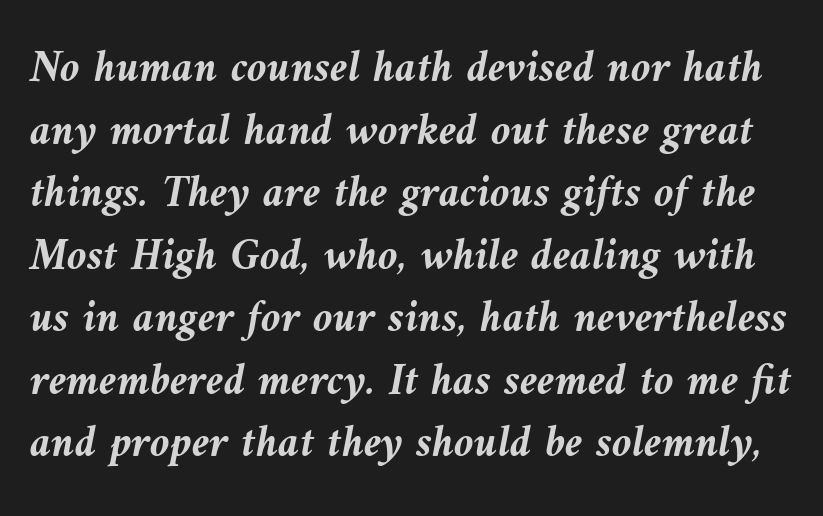
{"italic": "yes", "lean": "left", "slant_degrees": 9, "bold": "yes", "weight": "semibold", "width": "normal", "stroke_contrast": "medium", "x_height": "medium", "monospaced": "no", "underline": "no", "line_spacing": "normal", "line_spacing_ratio": 1.39, "letter_spacing": "normal", "letter_spacing_em": 0.0, "glyph_px": 45}
